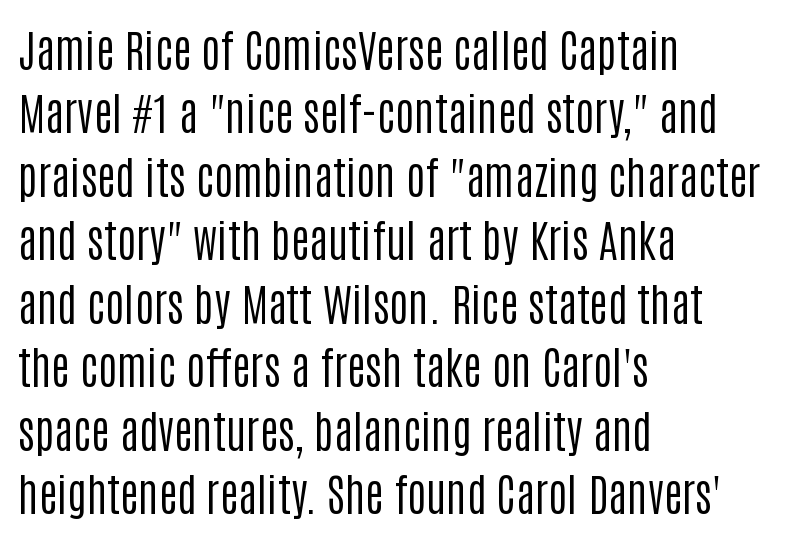
{"serif": "no", "italic": "no", "bold": "no", "weight": "regular", "width": "condensed", "stroke_contrast": "low", "x_height": "large", "monospaced": "no", "underline": "no", "align": "left", "line_spacing": "normal", "line_spacing_ratio": 1.41, "letter_spacing": "normal", "letter_spacing_em": 0.0, "glyph_px": 45}
